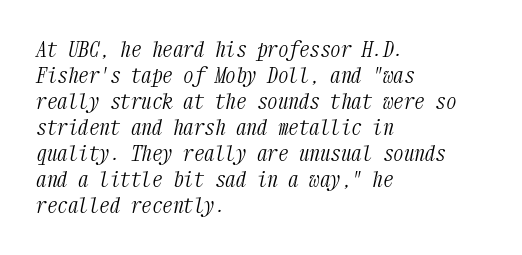
The image shows 21 px text type, italic (leaning right); set left-aligned, line spacing 1.24x, normal letter spacing, not underlined.
